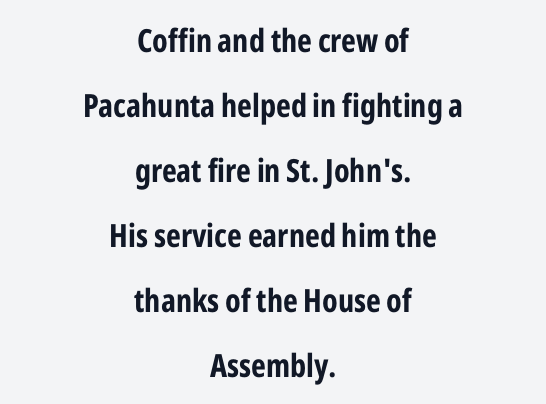
Q: Is the text bold? A: Yes.
Q: Is the text italic (slanted)? A: No, it is upright.
Q: Is the typeface a serif or a sans-serif typeface? A: Sans-serif.
Q: Is the text underlined? A: No.
Q: How is the paragraph aligned? A: Centered.
Q: Is the spacing between letters normal or unusually wide? A: Normal.
Q: Is the spacing between lines tight, normal or loose? A: Loose.
Q: Width (condensed, normal, or wide)? A: Condensed.
Q: Stroke contrast? A: Low.
Q: x-height? A: Medium.
Q: Monospaced? A: No.
